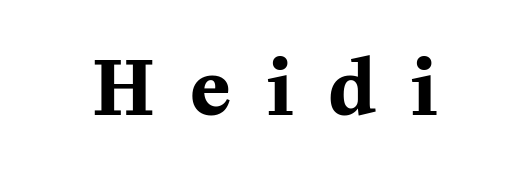
A serif font was chosen for this passage. On the weight axis this lands at bold, roughly 700. The foot of each line stays bare and open. Display-style spreading of the glyphs; the letterfit is very open. It's the straight-up-and-down kind of type. The rendering uses natural spacing where letterforms have individual widths.
